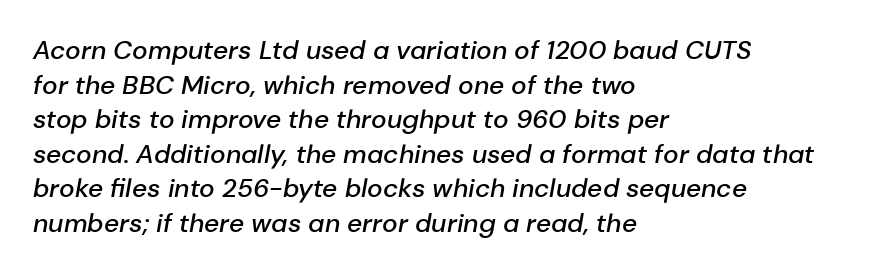
{"italic": "yes", "lean": "right", "slant_degrees": 10, "bold": "semi", "underline": "no", "align": "left", "line_spacing": "normal", "line_spacing_ratio": 1.33, "letter_spacing": "normal", "letter_spacing_em": 0.0, "glyph_px": 26}
